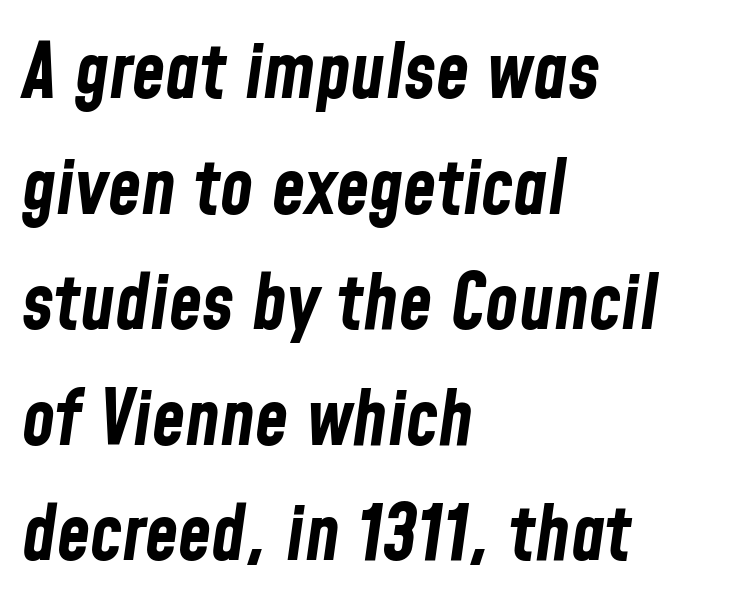
The image shows 76 px bold, condensed type, italic (leaning right); set left-aligned, normal line spacing (1.52x), normal letter spacing, not underlined; low stroke contrast and a medium x-height.
